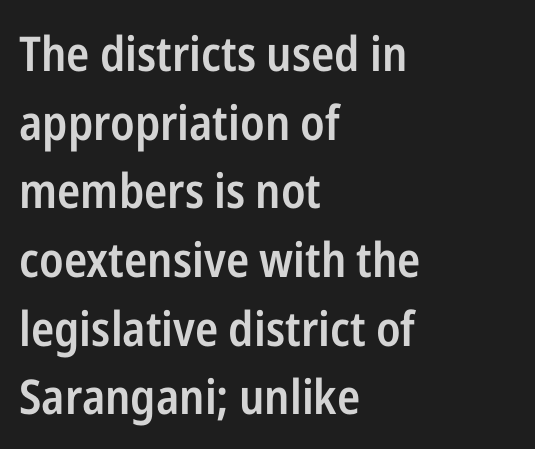
Q: Is the text bold? A: Semi-bold.
Q: Is the text italic (slanted)? A: No, it is upright.
Q: Is the typeface a serif or a sans-serif typeface? A: Sans-serif.
Q: Is the text underlined? A: No.
Q: How is the paragraph aligned? A: Left-aligned.
Q: Is the spacing between letters normal or unusually wide? A: Normal.
Q: Is the spacing between lines tight, normal or loose? A: Normal.
Q: Width (condensed, normal, or wide)? A: Condensed.
Q: Stroke contrast? A: Low.
Q: x-height? A: Medium.
Q: Monospaced? A: No.
